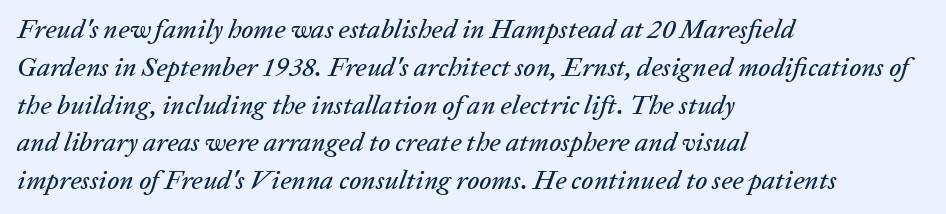
The image shows 27 px text type, italic (leaning right); set left-aligned, normal line spacing (1.4x), normal letter spacing, not underlined.
